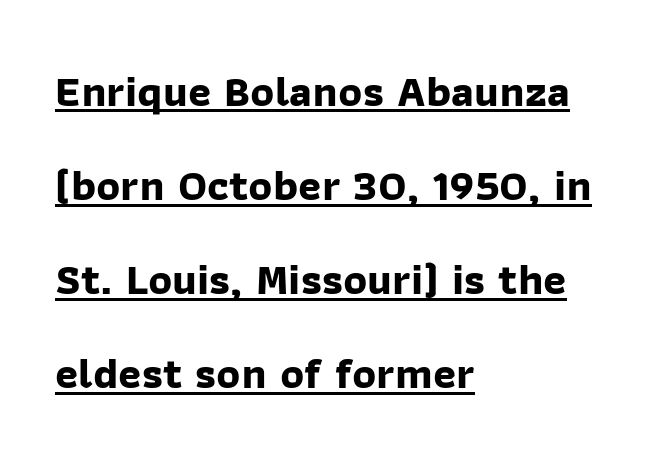
{"serif": "no", "bold": "yes", "weight": "bold", "width": "normal", "stroke_contrast": "low", "x_height": "medium", "monospaced": "no", "underline": "yes", "align": "left", "line_spacing": "loose", "line_spacing_ratio": 2.14, "letter_spacing": "normal", "letter_spacing_em": 0.0, "glyph_px": 44}
